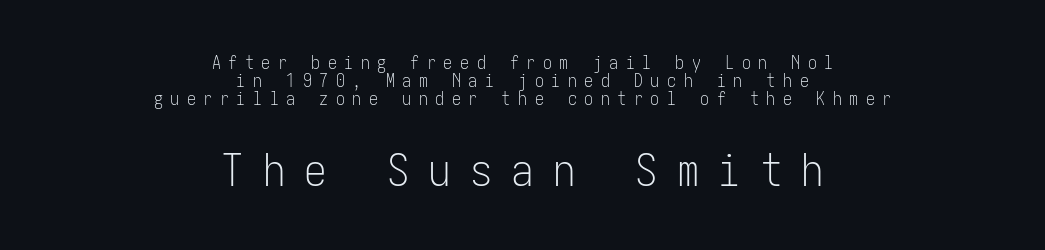
{"serif": "no", "italic": "no", "bold": "no", "weight": "light", "width": "condensed", "stroke_contrast": "low", "x_height": "medium", "underline": "no", "align": "center", "line_spacing": "tight", "line_spacing_ratio": 1.01, "letter_spacing": "wide", "letter_spacing_em": 0.42, "larger_block": "second", "size_ratio": 2.5, "glyph_px": 45}
